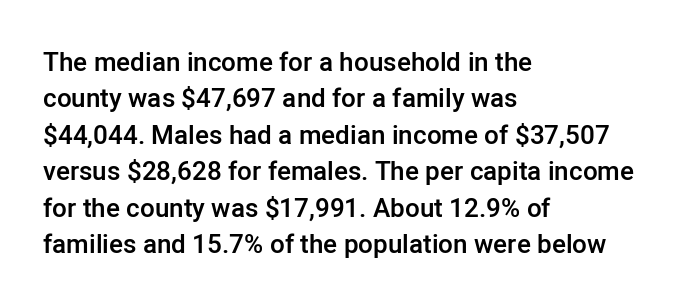
{"italic": "no", "bold": "semi", "underline": "no", "align": "left", "line_spacing": "normal", "line_spacing_ratio": 1.4, "letter_spacing": "normal", "letter_spacing_em": 0.0, "glyph_px": 26}
